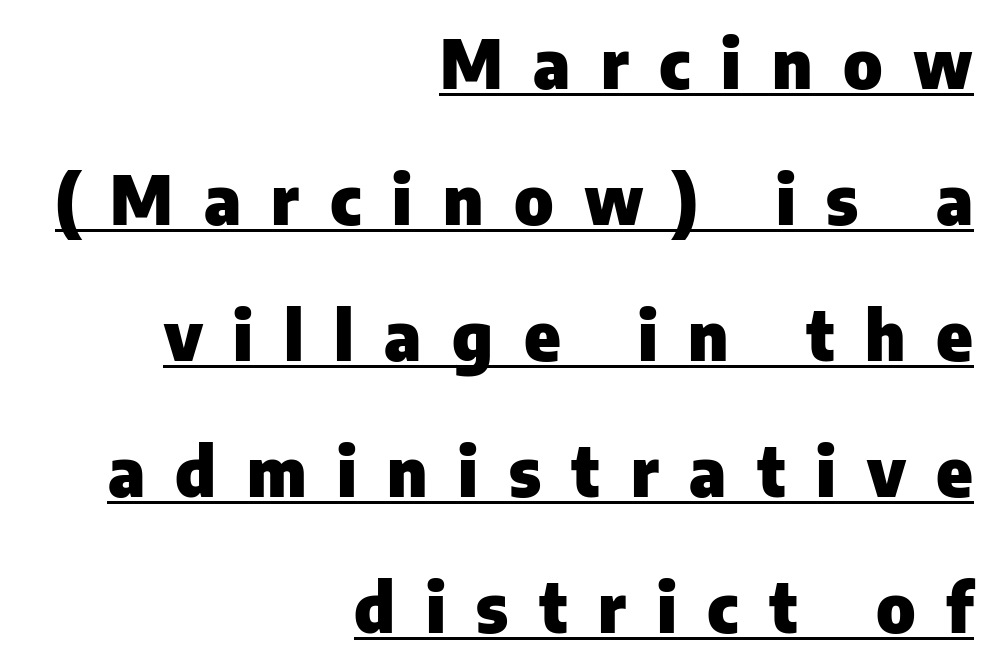
{"serif": "no", "italic": "no", "bold": "yes", "weight": "heavy", "width": "normal", "stroke_contrast": "low", "x_height": "medium", "monospaced": "no", "underline": "yes", "align": "right", "line_spacing": "loose", "line_spacing_ratio": 2.0, "letter_spacing": "wide", "letter_spacing_em": 0.45, "glyph_px": 68}
